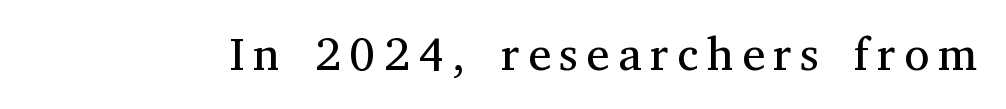
Compared with a typical body face, this is equally light or lighter still. Underlining? Definitely not there. Think of a printed novel: that variable character pitch is what you see here. A typesetter would label this face a serif. Do the letters lean? They stand straight.
